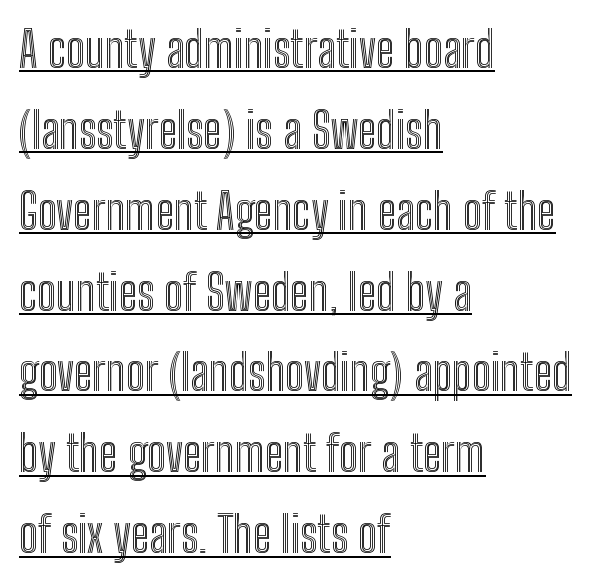
{"italic": "no", "width": "condensed", "x_height": "medium", "monospaced": "no", "underline": "yes", "align": "left", "line_spacing": "normal", "line_spacing_ratio": 1.65, "letter_spacing": "normal", "letter_spacing_em": 0.0, "glyph_px": 49}
